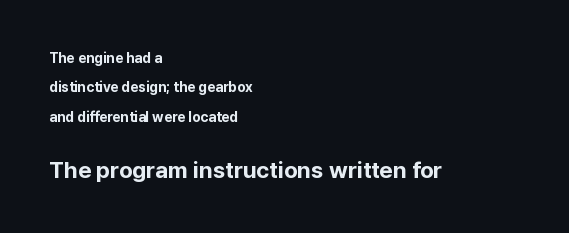
{"italic": "no", "bold": "yes", "underline": "no", "align": "left", "line_spacing": "loose", "line_spacing_ratio": 2.1, "letter_spacing": "normal", "letter_spacing_em": 0.0, "larger_block": "second", "size_ratio": 1.64, "glyph_px": 23}
